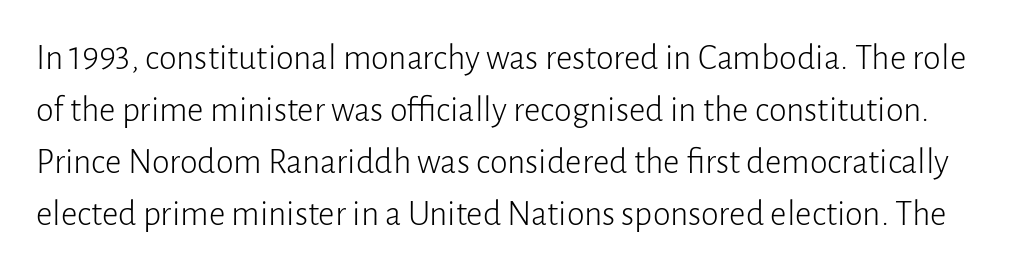
The image shows 36 px light sans-serif type, upright; set normal line spacing (1.44x), normal letter spacing, not underlined; low stroke contrast and a medium x-height.
